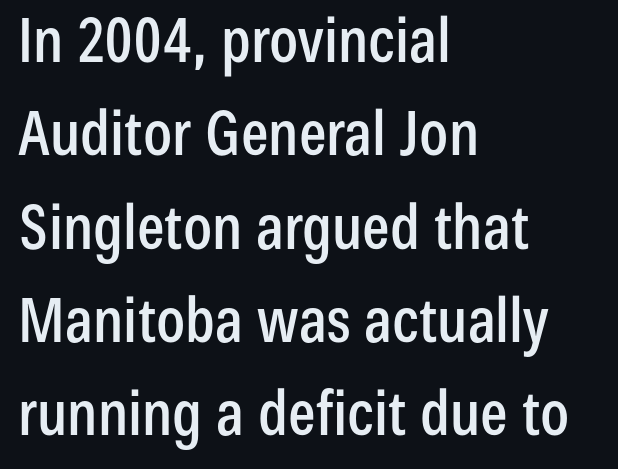
Q: Is the text italic (slanted)? A: No, it is upright.
Q: Is the typeface a serif or a sans-serif typeface? A: Sans-serif.
Q: Is the text underlined? A: No.
Q: How is the paragraph aligned? A: Left-aligned.
Q: Is the spacing between letters normal or unusually wide? A: Normal.
Q: Is the spacing between lines tight, normal or loose? A: Normal.
Q: Width (condensed, normal, or wide)? A: Condensed.
Q: Stroke contrast? A: Low.
Q: x-height? A: Medium.
Q: Monospaced? A: No.
